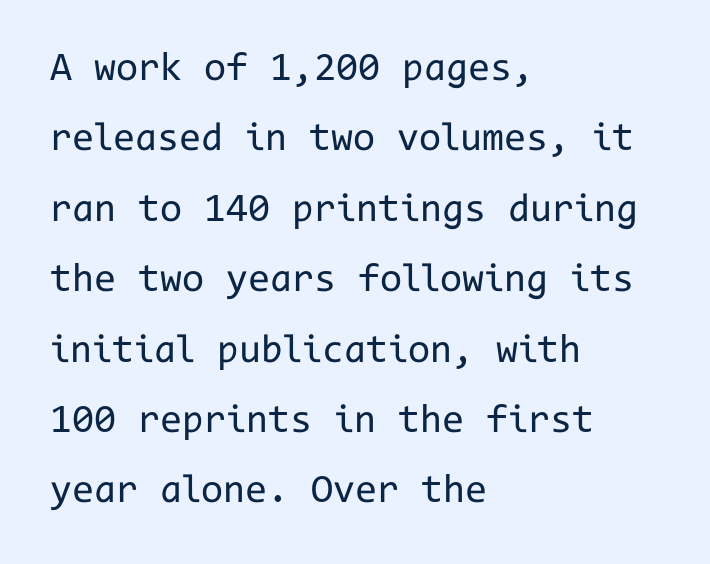
The image shows 40 px regular-weight sans-serif type, upright, monospaced; set left-aligned, line spacing 1.76x, normal letter spacing, not underlined; low stroke contrast and a medium x-height.
